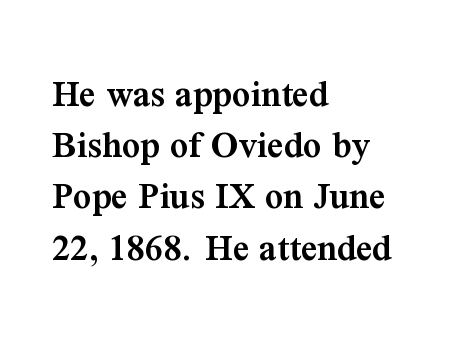
Every letter is mildly thick-stroked: semibold rather than bold. Think of a printed novel: that variable character pitch is what you see here. Beneath every word, the page is bare. Normally led — the rows are evenly, conventionally spaced. Notice how the stems are strictly vertical — no italics here. The line texture is even and compact thanks to regular tracking.
